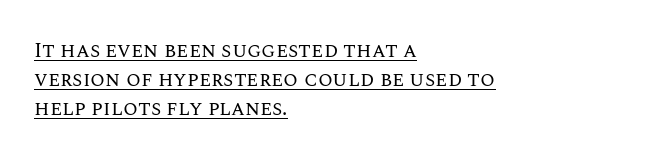
Q: Is the text bold? A: No.
Q: Is the text italic (slanted)? A: No, it is upright.
Q: Is the text underlined? A: Yes.
Q: How is the paragraph aligned? A: Left-aligned.
Q: Is the spacing between letters normal or unusually wide? A: Normal.
Q: Is the spacing between lines tight, normal or loose? A: Normal.
